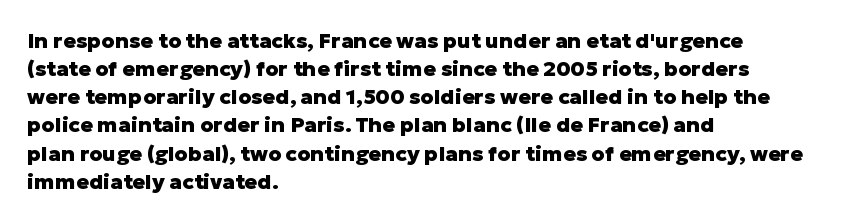
Q: Is the text bold? A: Yes.
Q: Is the text italic (slanted)? A: No, it is upright.
Q: Is the text underlined? A: No.
Q: How is the paragraph aligned? A: Left-aligned.
Q: Is the spacing between letters normal or unusually wide? A: Normal.
Q: Is the spacing between lines tight, normal or loose? A: Normal.
